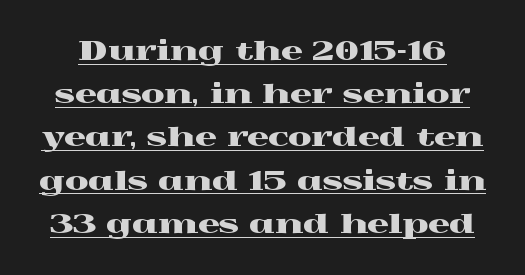
Q: Is the text italic (slanted)? A: No, it is upright.
Q: Is the text underlined? A: Yes.
Q: Is the spacing between letters normal or unusually wide? A: Normal.
Q: Is the spacing between lines tight, normal or loose? A: Normal.
